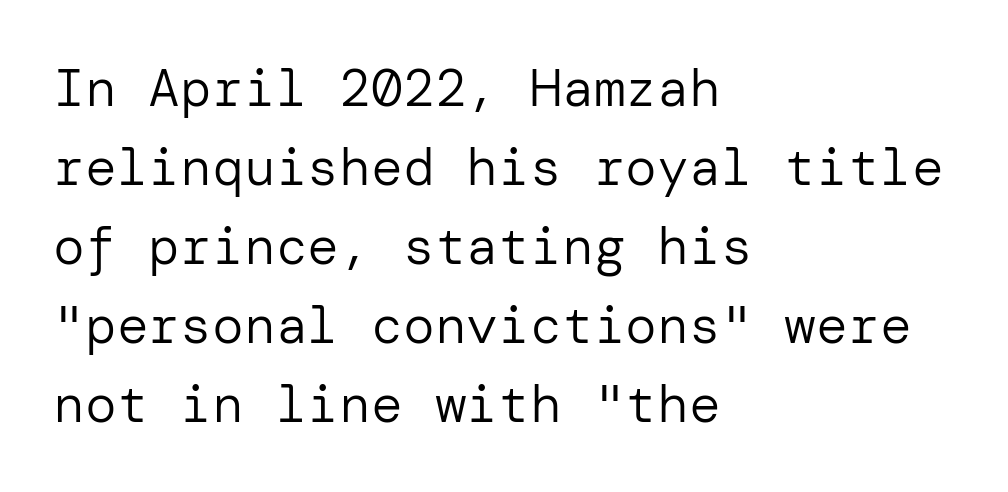
Each stroke keeps to a modest, everyday thickness or less. Each letter's strokes conclude bluntly, with no projecting serifs. The specimen omits any rule beneath the text block's lines. Characters follow at the spacing the type designer built in. These lines sit exactly where default settings would place them. Unlike italic type, these characters show no tilt at all.
